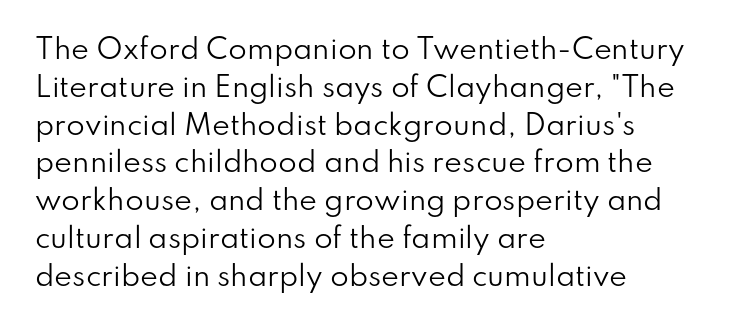
Q: Is the text bold? A: No.
Q: Is the text italic (slanted)? A: No, it is upright.
Q: Is the text underlined? A: No.
Q: How is the paragraph aligned? A: Left-aligned.
Q: Is the spacing between letters normal or unusually wide? A: Normal.
Q: Is the spacing between lines tight, normal or loose? A: Normal.
